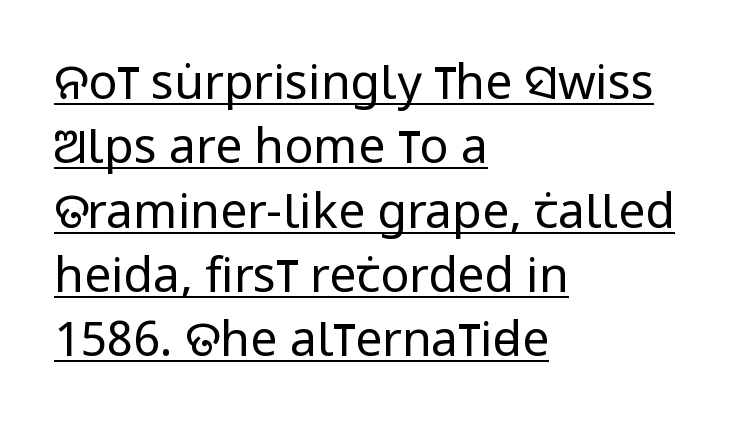
Students, observe the line beneath the letters — that is underlining. Is the letter spacing exaggerated? No — it looks like the ordinary default. Visually the block forms a straight wall on the left and a jagged coastline on the right. The typography opts for an upright posture over an oblique one. You could not count columns in this text — the font is proportionally spaced. Rows of type keep a routine distance in the vertical direction.
